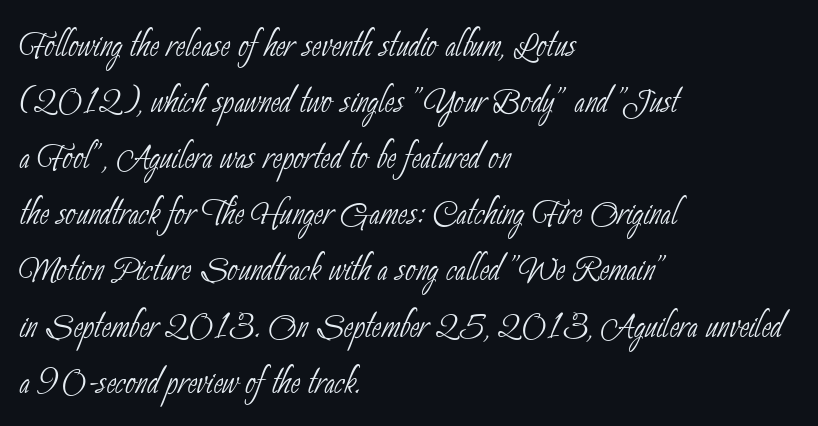
{"serif": "no", "bold": "no", "weight": "thin", "width": "condensed", "stroke_contrast": "low", "x_height": "small", "monospaced": "no", "underline": "no", "align": "left", "line_spacing_ratio": 1.22, "letter_spacing": "normal", "letter_spacing_em": 0.0, "glyph_px": 46}
